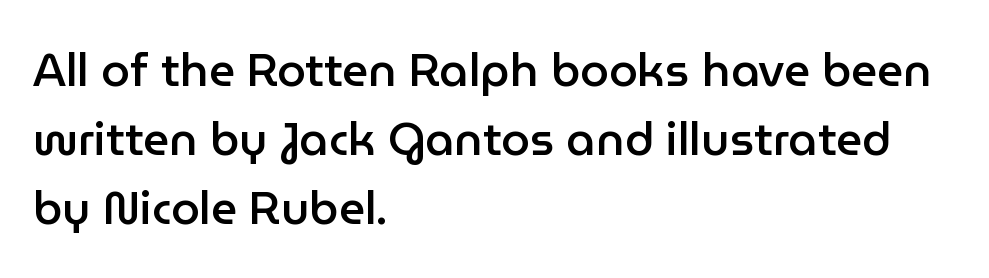
This sample has the flowing, uneven cadence of proportional lettering. Leftover space on each line is placed entirely after the last word. The words here are not underlined. Nope, not italic — everything's standing straight. Nobody touched the tracking dial on this one. The space between consecutive lines is moderate.
